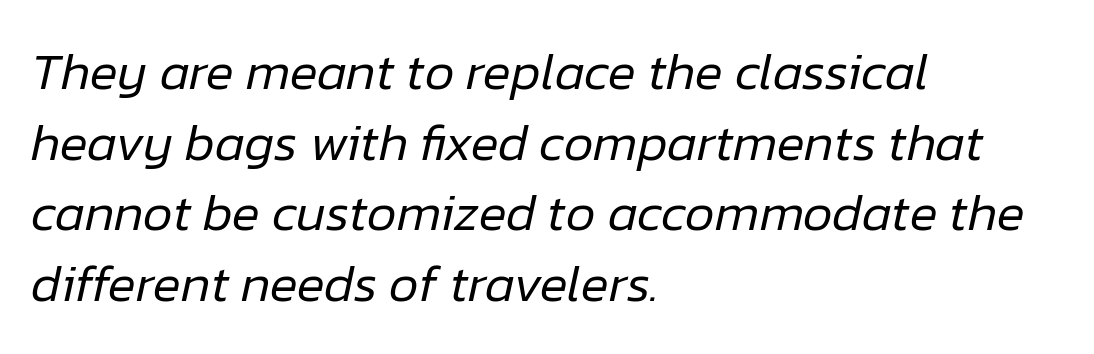
Q: Is the text bold? A: No.
Q: Is the text italic (slanted)? A: Yes, it leans right by about 12 degrees.
Q: Is the text underlined? A: No.
Q: How is the paragraph aligned? A: Left-aligned.
Q: Is the spacing between letters normal or unusually wide? A: Normal.
Q: Is the spacing between lines tight, normal or loose? A: Normal.
Q: Width (condensed, normal, or wide)? A: Normal.
Q: Stroke contrast? A: Low.
Q: x-height? A: Medium.
Q: Monospaced? A: No.
